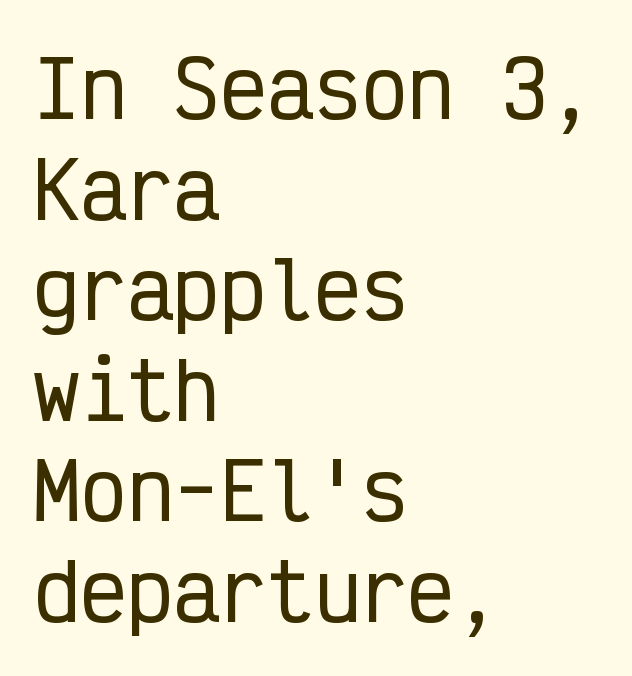
Vertical strokes here are truly vertical. Regarding leading, the lines here are spaced in the standard way. Letters rest on an invisible, unmarked baseline. How are the letters spaced? Ordinarily, with no added tracking. Unlike a traditional serif, this face leaves its strokes unadorned. Spacing verdict: monospaced, one width for all characters.
